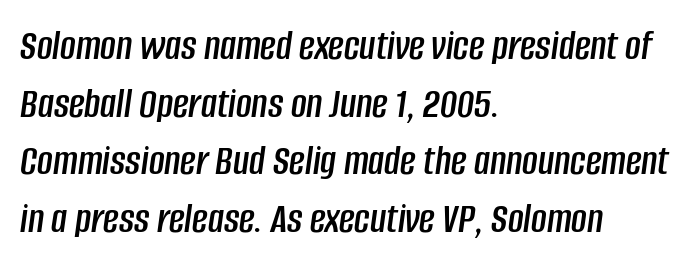
Regarding leading, the lines here are spaced in the standard way. Characters follow at the spacing the type designer built in. The passage shown is typed in a proportional face where columns would drift. Decoration check: the copy has no underline.
